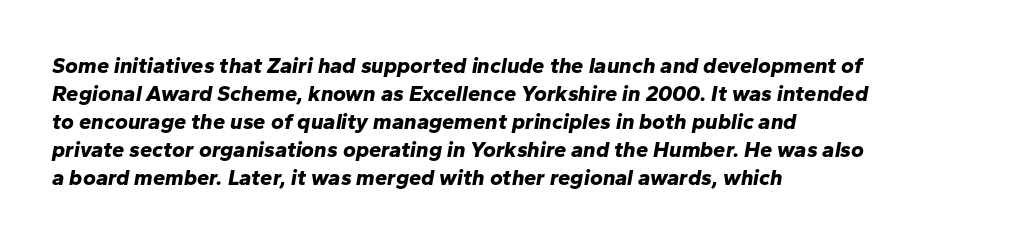
{"italic": "yes", "lean": "right", "slant_degrees": 10, "bold": "yes", "underline": "no", "align": "left", "line_spacing": "normal", "line_spacing_ratio": 1.27, "letter_spacing": "normal", "letter_spacing_em": 0.0, "glyph_px": 22}
